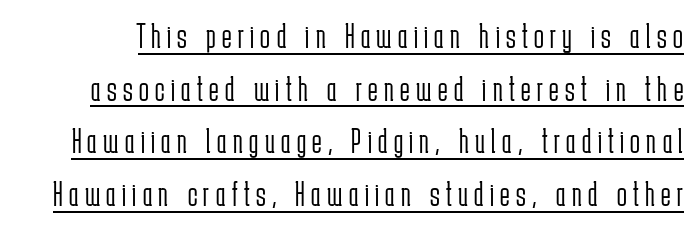
The image shows 36 px light, condensed sans-serif type, upright; set normal line spacing (1.46x), underlined; low stroke contrast and a medium x-height.
